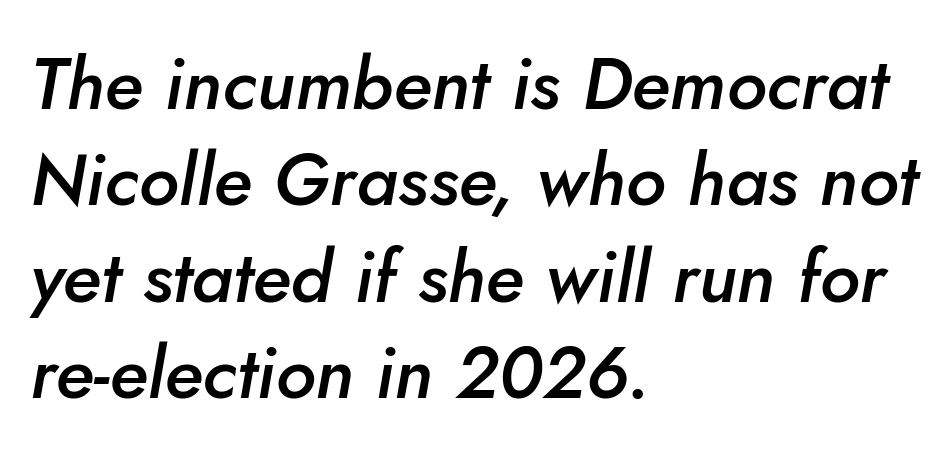
Q: Is the text bold? A: Semi-bold.
Q: Is the text italic (slanted)? A: Yes, it leans right by about 5 degrees.
Q: Is the text underlined? A: No.
Q: How is the paragraph aligned? A: Left-aligned.
Q: Is the spacing between letters normal or unusually wide? A: Normal.
Q: Is the spacing between lines tight, normal or loose? A: Normal.
Q: Width (condensed, normal, or wide)? A: Normal.
Q: Stroke contrast? A: Low.
Q: x-height? A: Small.
Q: Monospaced? A: No.
